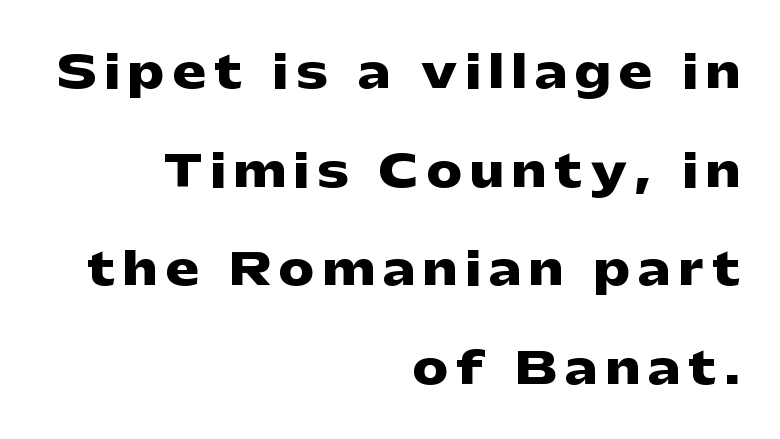
The image shows 44 px heavy, wide sans-serif type, upright; set right-aligned, loose line spacing (2.24x), not underlined; low stroke contrast and a medium x-height.
